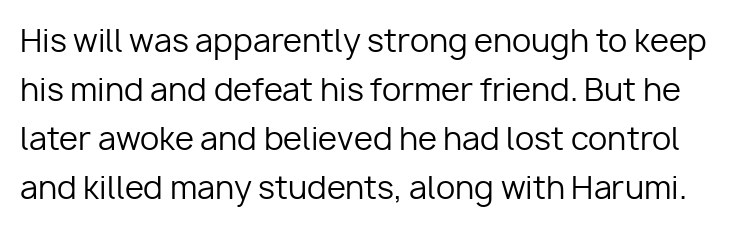
{"serif": "no", "italic": "no", "bold": "no", "weight": "regular", "width": "normal", "stroke_contrast": "low", "x_height": "medium", "monospaced": "no", "underline": "no", "line_spacing": "normal", "line_spacing_ratio": 1.58, "letter_spacing": "normal", "letter_spacing_em": 0.0, "glyph_px": 31}
